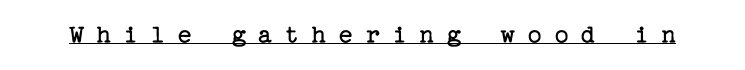
Q: Is the text bold? A: No.
Q: Is the text italic (slanted)? A: No, it is upright.
Q: Is the text underlined? A: Yes.
Q: Is the spacing between letters normal or unusually wide? A: Unusually wide.
